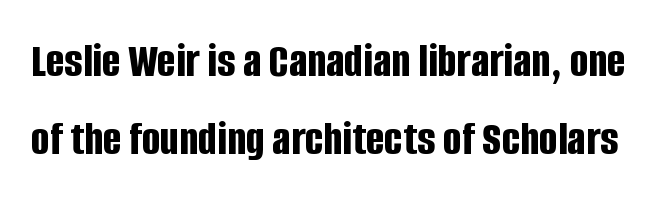
{"serif": "no", "italic": "no", "bold": "yes", "weight": "bold", "width": "condensed", "stroke_contrast": "low", "x_height": "large", "monospaced": "no", "underline": "no", "line_spacing": "normal", "line_spacing_ratio": 1.6, "letter_spacing": "normal", "letter_spacing_em": 0.0, "glyph_px": 49}
